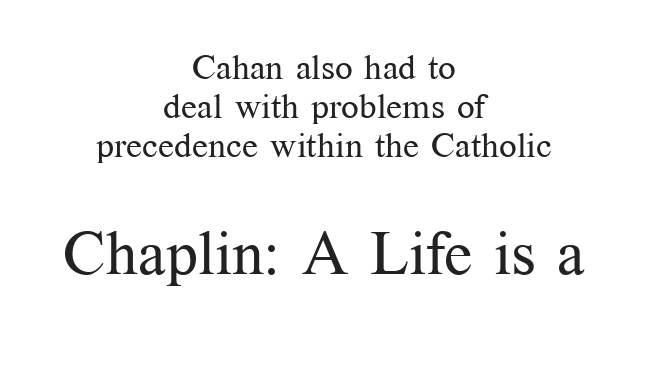
Q: Is the text bold? A: No.
Q: Is the text italic (slanted)? A: No, it is upright.
Q: Is the typeface a serif or a sans-serif typeface? A: Serif.
Q: Is the text underlined? A: No.
Q: How is the paragraph aligned? A: Centered.
Q: Is the spacing between letters normal or unusually wide? A: Normal.
Q: Is the spacing between lines tight, normal or loose? A: Tight.
Q: Which block of text is set in a larger size, the first (top) or the second (bottom)? A: The second (bottom) one.
Q: Width (condensed, normal, or wide)? A: Normal.
Q: Stroke contrast? A: Medium.
Q: x-height? A: Medium.
Q: Monospaced? A: No.
